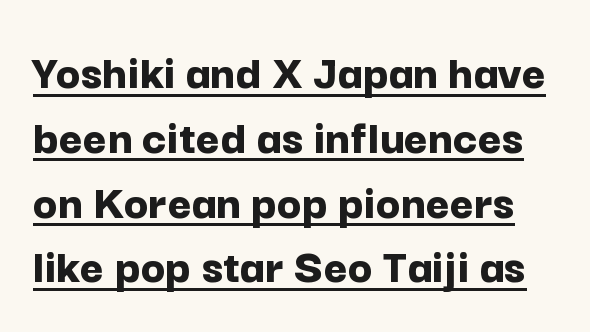
{"serif": "no", "italic": "no", "bold": "yes", "weight": "bold", "width": "normal", "stroke_contrast": "low", "x_height": "medium", "monospaced": "no", "underline": "yes", "line_spacing": "normal", "line_spacing_ratio": 1.27, "letter_spacing": "normal", "letter_spacing_em": 0.0, "glyph_px": 51}
